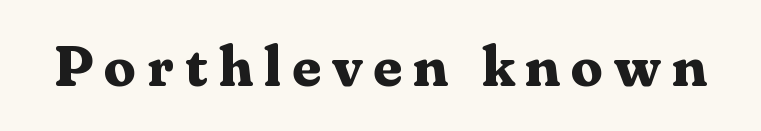
Q: Is the text bold? A: Yes.
Q: Is the text italic (slanted)? A: No, it is upright.
Q: Is the typeface a serif or a sans-serif typeface? A: Serif.
Q: Is the text underlined? A: No.
Q: Width (condensed, normal, or wide)? A: Normal.
Q: Stroke contrast? A: Medium.
Q: x-height? A: Medium.
Q: Monospaced? A: No.
